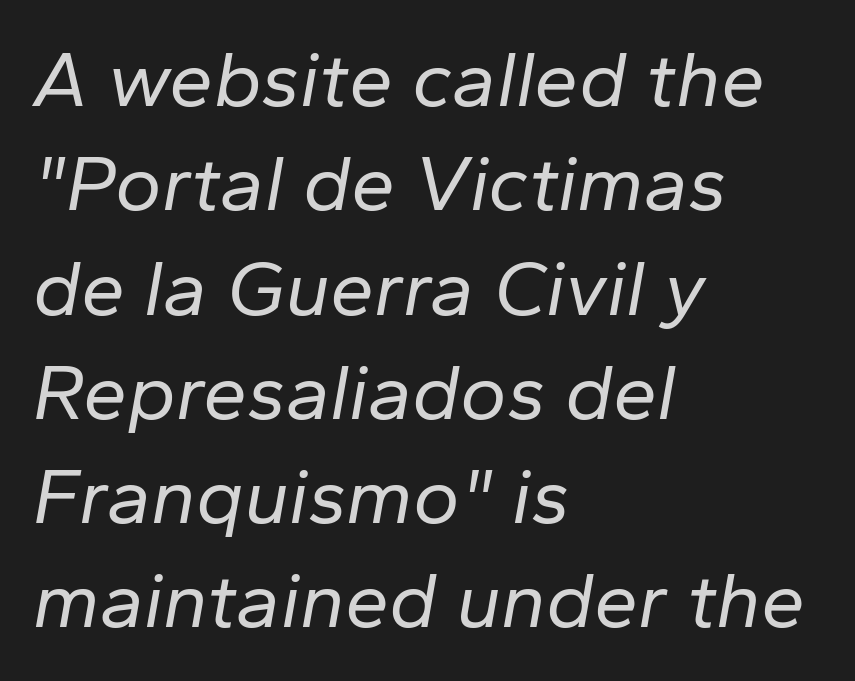
The image shows 79 px regular-weight type, italic (leaning right); set left-aligned, normal line spacing (1.32x), normal letter spacing, not underlined; low stroke contrast and a medium x-height.
